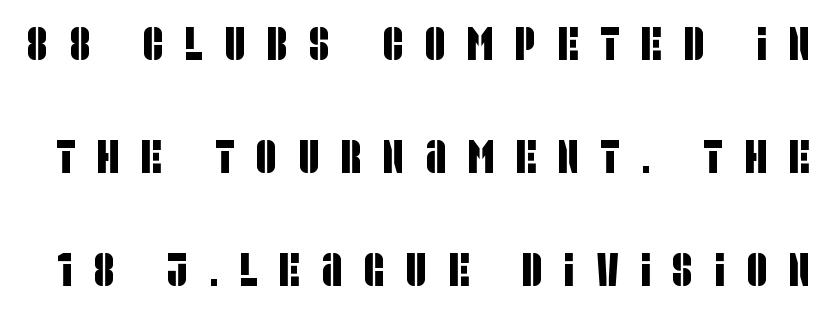
A sans-serif font was chosen for this passage. Baseline-to-baseline distance is far greater than the letter height. Rule under the text: the space is simply empty. Varying glyph widths throughout — classic text-font behaviour.
